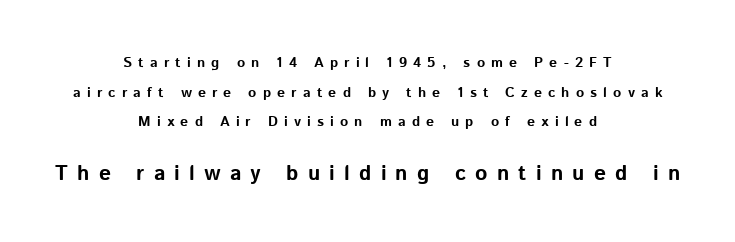
The image shows 21 px bold type, upright; set centered, loose line spacing (2.12x), unusually wide letter spacing (+0.44 em), not underlined; the second (bottom) block is 1.5x larger.
